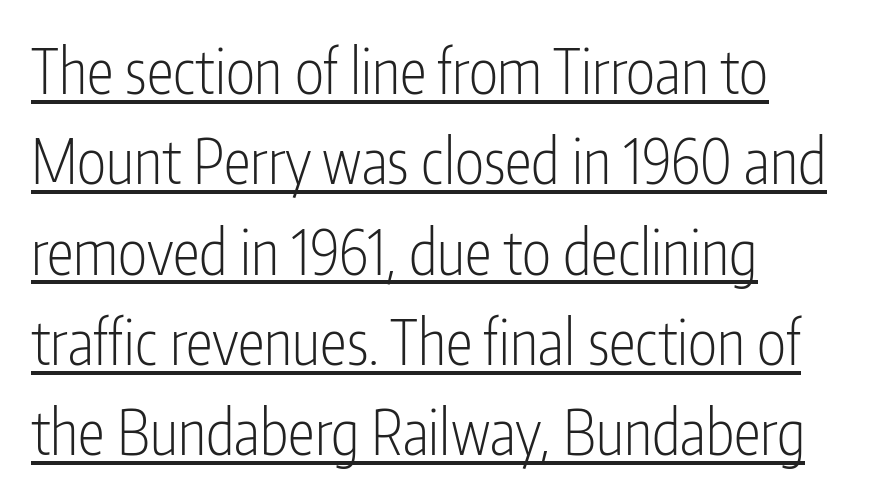
The image shows 61 px light, condensed sans-serif type, upright; set left-aligned, normal line spacing (1.48x), normal letter spacing, underlined; low stroke contrast and a medium x-height.
